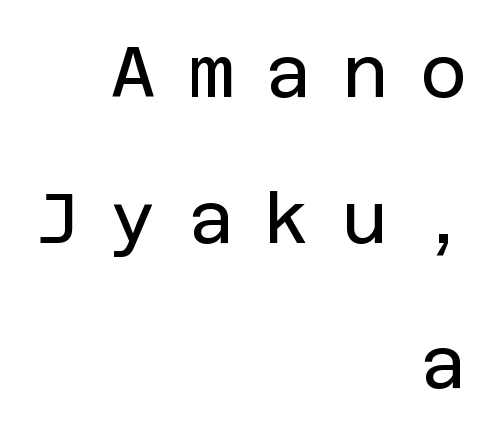
Q: Is the text bold? A: No.
Q: Is the text italic (slanted)? A: No, it is upright.
Q: Is the typeface a serif or a sans-serif typeface? A: Sans-serif.
Q: Is the text underlined? A: No.
Q: How is the paragraph aligned? A: Right-aligned.
Q: Is the spacing between letters normal or unusually wide? A: Unusually wide.
Q: Is the spacing between lines tight, normal or loose? A: Loose.
Q: Width (condensed, normal, or wide)? A: Normal.
Q: Stroke contrast? A: Low.
Q: x-height? A: Large.
